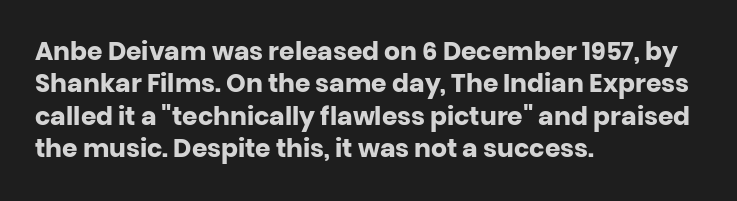
{"italic": "no", "bold": "yes", "underline": "no", "align": "left", "line_spacing": "normal", "line_spacing_ratio": 1.3, "letter_spacing": "normal", "letter_spacing_em": 0.0, "glyph_px": 25}
